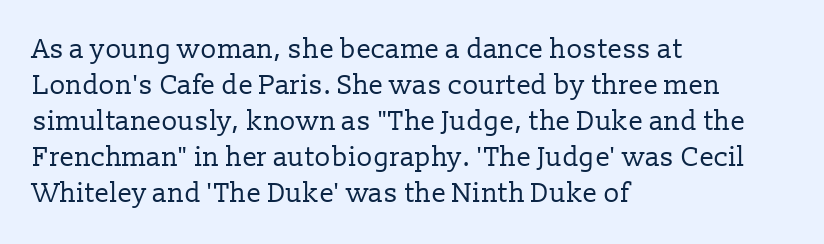
The image shows 27 px text type, upright; set left-aligned, normal line spacing (1.33x), normal letter spacing, not underlined.
